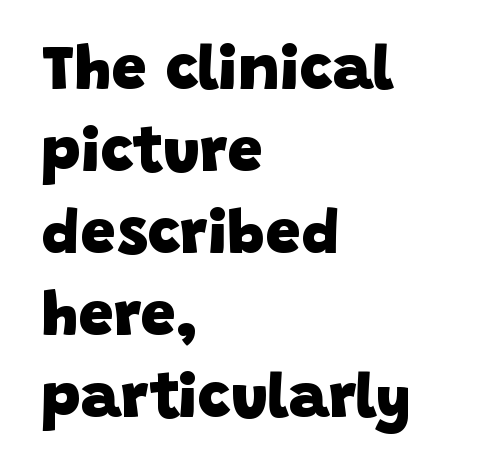
Q: Is the text bold? A: Yes.
Q: Is the typeface a serif or a sans-serif typeface? A: Sans-serif.
Q: Is the text underlined? A: No.
Q: How is the paragraph aligned? A: Left-aligned.
Q: Is the spacing between letters normal or unusually wide? A: Normal.
Q: Is the spacing between lines tight, normal or loose? A: Normal.
Q: Width (condensed, normal, or wide)? A: Normal.
Q: Stroke contrast? A: Low.
Q: x-height? A: Large.
Q: Monospaced? A: No.
